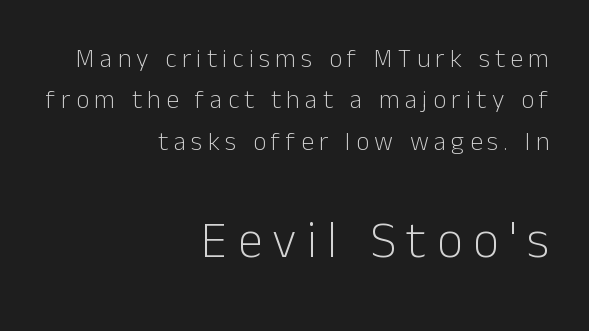
Style check: upright. The weight tops out at a normal text grade. Notice how descenders clear the ascenders below comfortably — that's standard leading. Notice how the passage keeps a crisp vertical edge on the right only. The text was rendered using a sans face with plain stroke endings.
